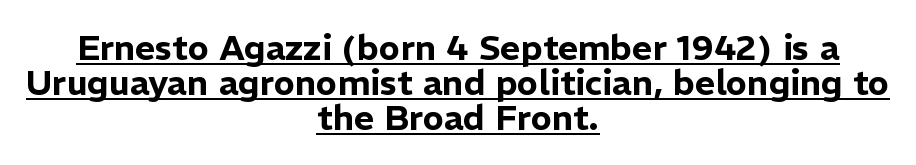
The rendered words wear a rule along their underside. Both edges are ragged and mirror each other, which tells us the setting is centered. These lines huddle together more closely than default settings would place them. This is the regular roman posture of the typeface. Is this a fixed-width face? No — the glyphs have proportional, varying widths.
